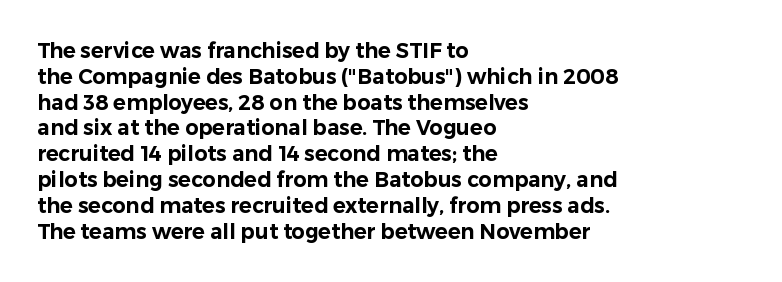
Underline: absent. This rendering uses left alignment, leaving the right contour irregular. A typesetter would mark this as roman, not italic. In terms of letterspacing, this is plain default setting.
